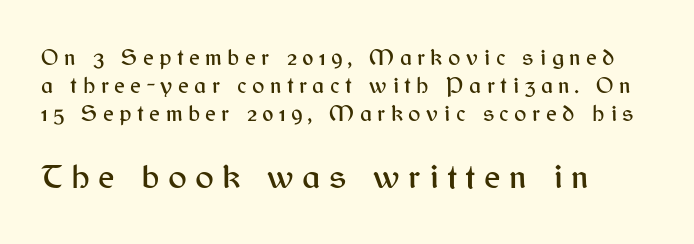
{"serif": "no", "italic": "no", "width": "normal", "stroke_contrast": "medium", "x_height": "medium", "monospaced": "no", "underline": "no", "align": "left", "line_spacing_ratio": 1.21, "letter_spacing": "wide", "letter_spacing_em": 0.24, "larger_block": "second", "size_ratio": 1.52, "glyph_px": 35}
